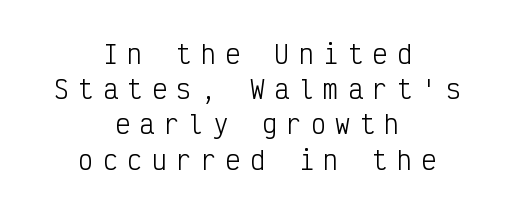
The image shows 25 px text type, upright; set centered, normal line spacing (1.41x), unusually wide letter spacing (+0.38 em), not underlined.
